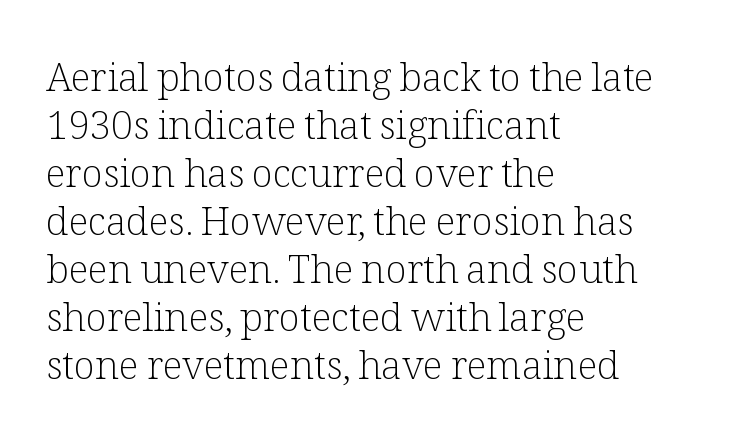
The image shows 39 px light serif type, upright; set left-aligned, line spacing 1.23x, normal letter spacing, not underlined; low stroke contrast and a medium x-height.
